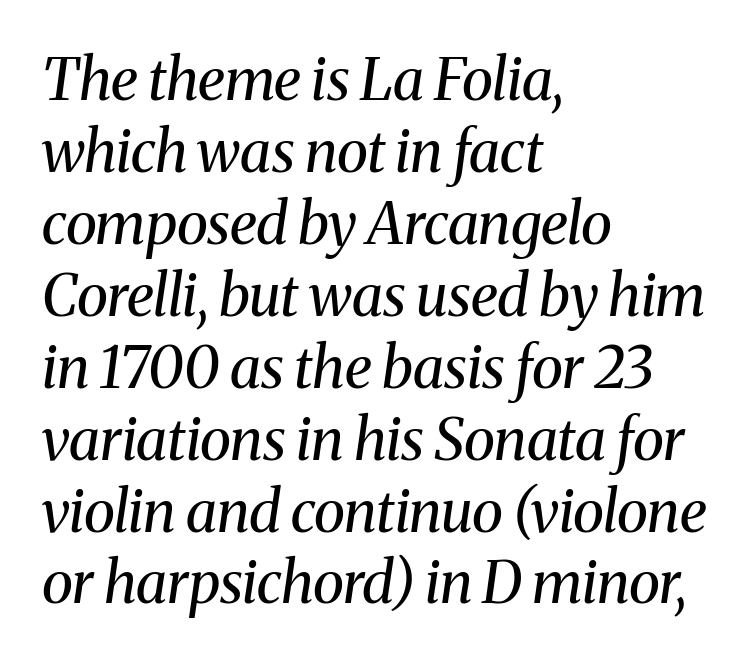
The image shows 58 px regular-weight serif type, italic (leaning right); set left-aligned, line spacing 1.24x, normal letter spacing, not underlined; medium stroke contrast and a medium x-height.
